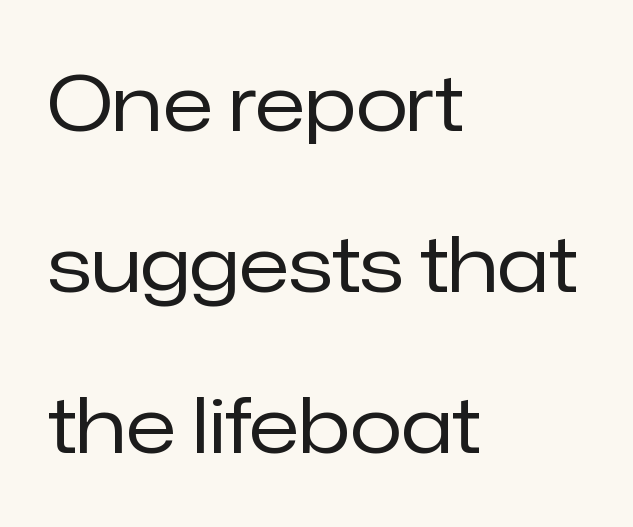
This rendering uses left alignment, leaving the right contour irregular. Standard letterfit; no display-style spreading of the glyphs. Is this a fixed-width face? No — the glyphs have proportional, varying widths. Ordinary non-slanted type is in use. Notice the wide empty band between every row — that's loose leading.
